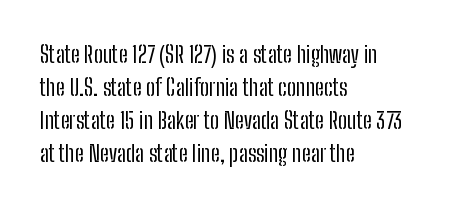
Honestly, the row spacing looks completely unremarkable. Caption: face not bold, strokes unweighted. Posture: vertical. This rendering features lettering with no underline. The setting favours the left margin, as ordinary paragraphs usually do.
